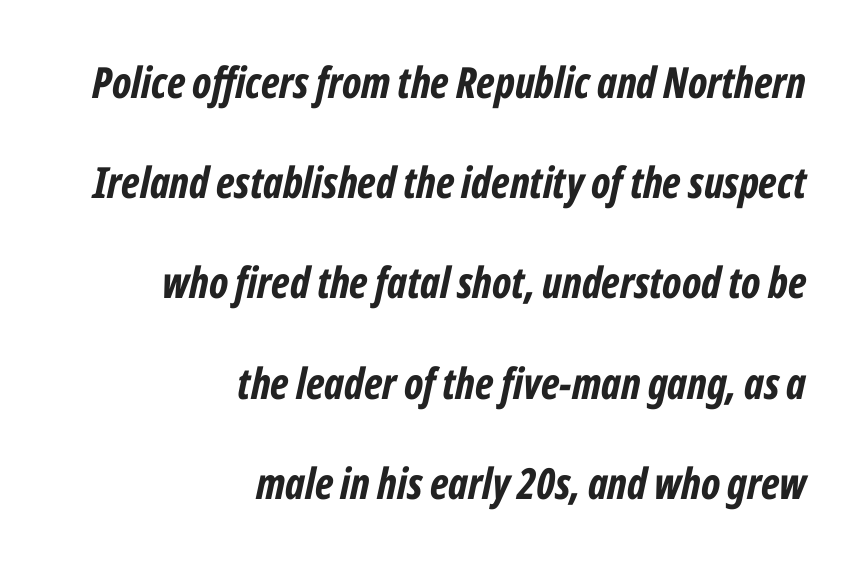
Q: Is the text bold? A: Yes.
Q: Is the text italic (slanted)? A: Yes, it leans right by about 12 degrees.
Q: Is the text underlined? A: No.
Q: How is the paragraph aligned? A: Right-aligned.
Q: Is the spacing between letters normal or unusually wide? A: Normal.
Q: Is the spacing between lines tight, normal or loose? A: Loose.
Q: Width (condensed, normal, or wide)? A: Condensed.
Q: Stroke contrast? A: Low.
Q: x-height? A: Medium.
Q: Monospaced? A: No.
